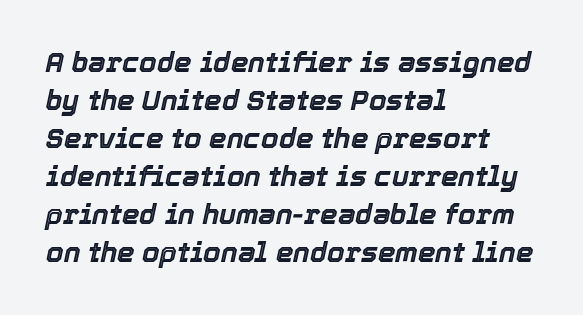
Q: Is the text italic (slanted)? A: Yes, it leans right by about 12 degrees.
Q: Is the text underlined? A: No.
Q: How is the paragraph aligned? A: Left-aligned.
Q: Is the spacing between letters normal or unusually wide? A: Normal.
Q: Is the spacing between lines tight, normal or loose? A: Normal.
Q: Width (condensed, normal, or wide)? A: Normal.
Q: x-height? A: Medium.
Q: Monospaced? A: No.
